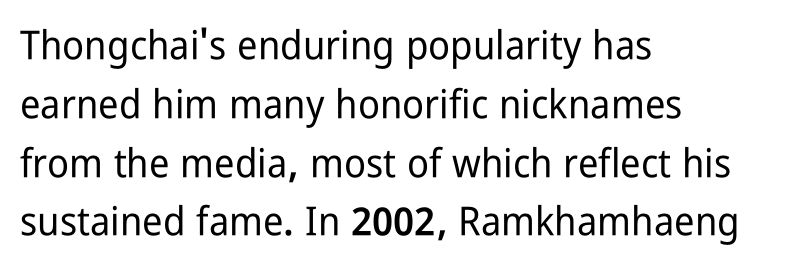
Q: Is the text italic (slanted)? A: No, it is upright.
Q: Is the typeface a serif or a sans-serif typeface? A: Sans-serif.
Q: Is the text underlined? A: No.
Q: How is the paragraph aligned? A: Left-aligned.
Q: Is the spacing between letters normal or unusually wide? A: Normal.
Q: Is the spacing between lines tight, normal or loose? A: Normal.
Q: Width (condensed, normal, or wide)? A: Condensed.
Q: Stroke contrast? A: Low.
Q: x-height? A: Medium.
Q: Monospaced? A: No.
